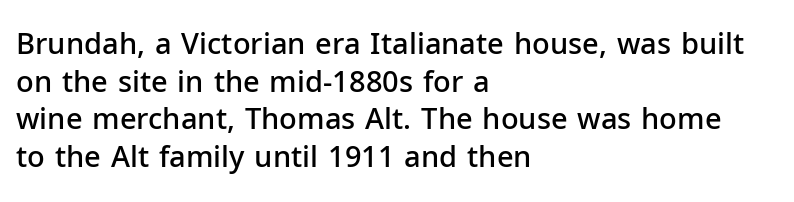
{"serif": "no", "italic": "no", "bold": "semi", "weight": "semibold", "width": "normal", "stroke_contrast": "low", "x_height": "medium", "monospaced": "no", "underline": "no", "align": "left", "line_spacing": "normal", "line_spacing_ratio": 1.3, "letter_spacing": "normal", "letter_spacing_em": 0.0, "glyph_px": 29}
